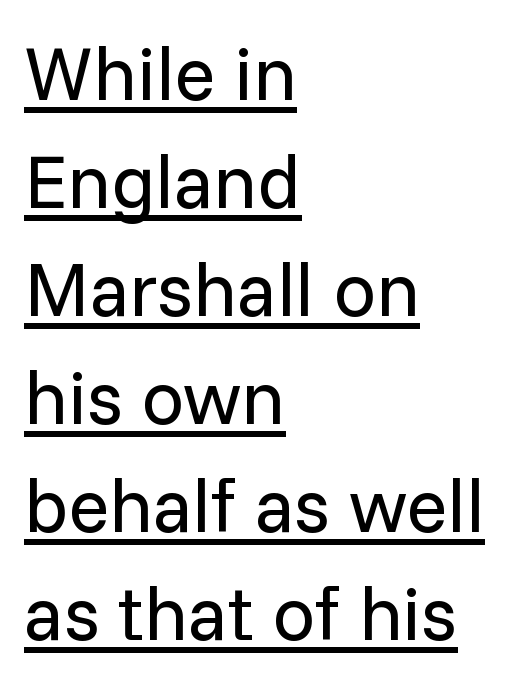
Each letter keeps its own natural width here, so spacing adapts to shape. The letters carry no serifs — their stems end cleanly without finishing strokes. Quick note: interline space is typical. Nothing heavy about these letters — not bold at all.
